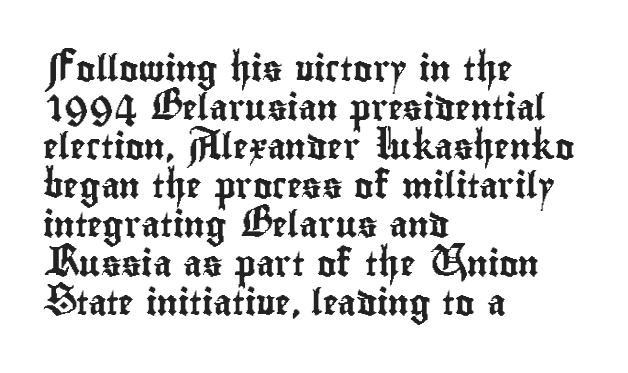
Q: Is the text italic (slanted)? A: No, it is upright.
Q: Is the text underlined? A: No.
Q: How is the paragraph aligned? A: Left-aligned.
Q: Is the spacing between letters normal or unusually wide? A: Normal.
Q: Is the spacing between lines tight, normal or loose? A: Normal.
